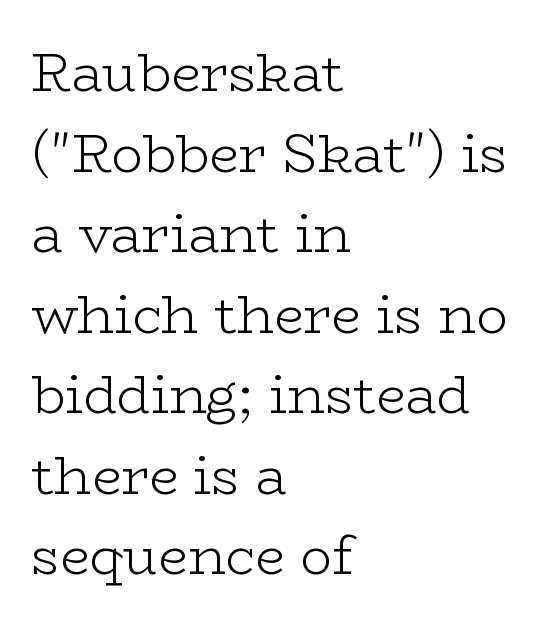
Q: Is the text bold? A: No.
Q: Is the text italic (slanted)? A: No, it is upright.
Q: Is the typeface a serif or a sans-serif typeface? A: Serif.
Q: Is the text underlined? A: No.
Q: How is the paragraph aligned? A: Left-aligned.
Q: Is the spacing between letters normal or unusually wide? A: Normal.
Q: Is the spacing between lines tight, normal or loose? A: Normal.
Q: Width (condensed, normal, or wide)? A: Wide.
Q: Stroke contrast? A: Low.
Q: x-height? A: Medium.
Q: Monospaced? A: No.
